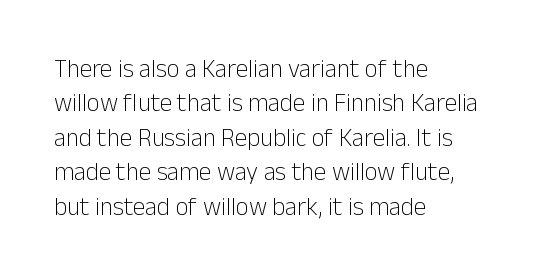
The image shows 25 px text type, upright; set left-aligned, normal line spacing (1.38x), normal letter spacing, not underlined.
